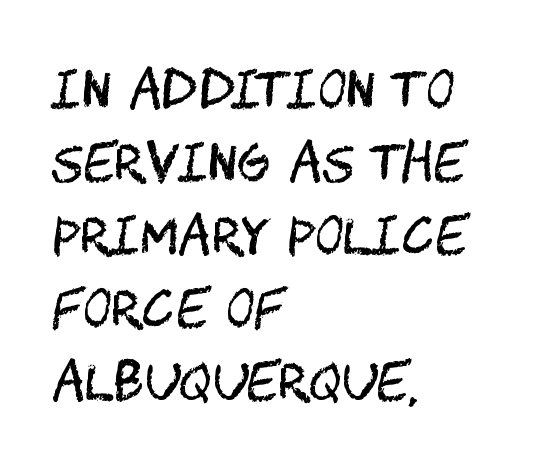
{"serif": "no", "italic": "no", "bold": "no", "weight": "regular", "width": "condensed", "stroke_contrast": "medium", "x_height": "large", "underline": "no", "align": "left", "line_spacing": "normal", "line_spacing_ratio": 1.46, "letter_spacing": "normal", "letter_spacing_em": 0.0, "glyph_px": 50}
